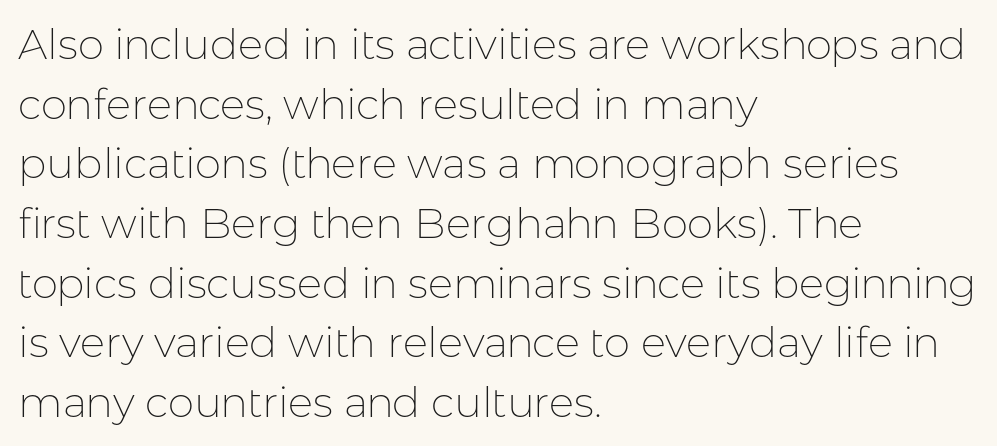
Q: Is the text bold? A: No.
Q: Is the text italic (slanted)? A: No, it is upright.
Q: Is the typeface a serif or a sans-serif typeface? A: Sans-serif.
Q: Is the text underlined? A: No.
Q: How is the paragraph aligned? A: Left-aligned.
Q: Is the spacing between letters normal or unusually wide? A: Normal.
Q: Is the spacing between lines tight, normal or loose? A: Normal.
Q: Width (condensed, normal, or wide)? A: Normal.
Q: Stroke contrast? A: Low.
Q: x-height? A: Medium.
Q: Monospaced? A: No.
